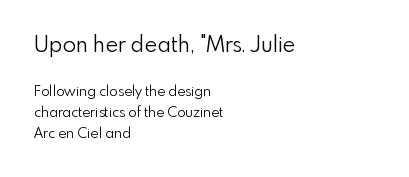
The specimen reads as upright at a glance. Note: larger setting up top, smaller setting below. This sample keeps an unexceptional amount of space between lines. These lines stack with their left ends in a neat column. Summary of weight: not heavy and not bold.
